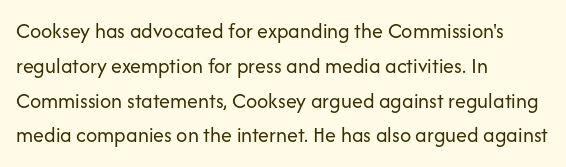
Q: Is the text bold? A: No.
Q: Is the text italic (slanted)? A: No, it is upright.
Q: Is the text underlined? A: No.
Q: How is the paragraph aligned? A: Left-aligned.
Q: Is the spacing between letters normal or unusually wide? A: Normal.
Q: Is the spacing between lines tight, normal or loose? A: Normal.
